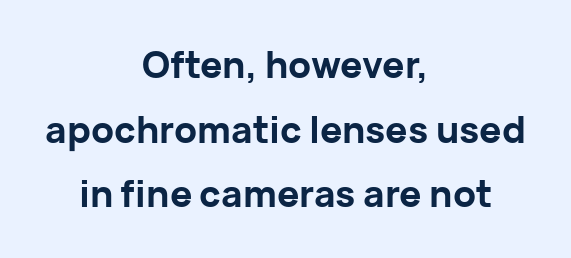
The rendering uses a bold face; every stroke is thick and dark. Proportional: the letters do not fall into vertical columns. The type sits square on the baseline with zero lean. Honestly, there is no underline to notice here at all. Observe the ordinary spacing: letters are neighbours, not strangers.
